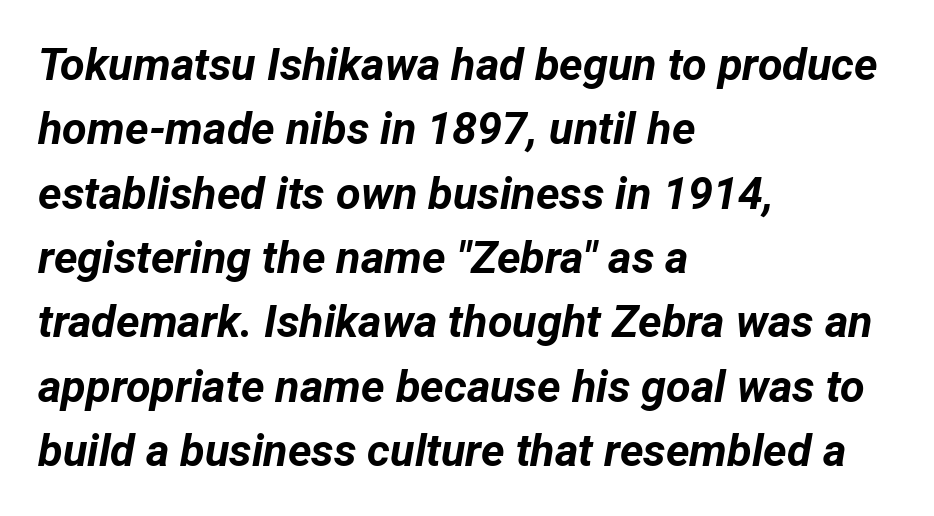
Successive baselines arrive at the customary interval. The compositor pushed each line to the left boundary. It's the slanting kind of type. Looks like regular typesetting: each glyph gets only the width it needs.
